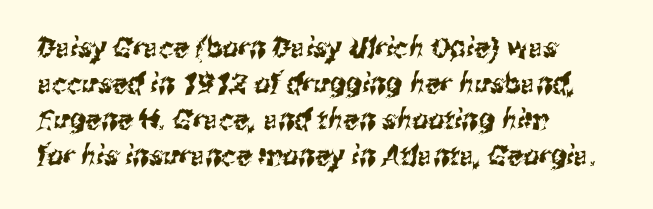
Q: Is the typeface a serif or a sans-serif typeface? A: Sans-serif.
Q: Is the text underlined? A: No.
Q: How is the paragraph aligned? A: Left-aligned.
Q: Is the spacing between letters normal or unusually wide? A: Normal.
Q: Is the spacing between lines tight, normal or loose? A: Normal.
Q: Width (condensed, normal, or wide)? A: Condensed.
Q: Stroke contrast? A: Medium.
Q: x-height? A: Medium.
Q: Monospaced? A: No.
